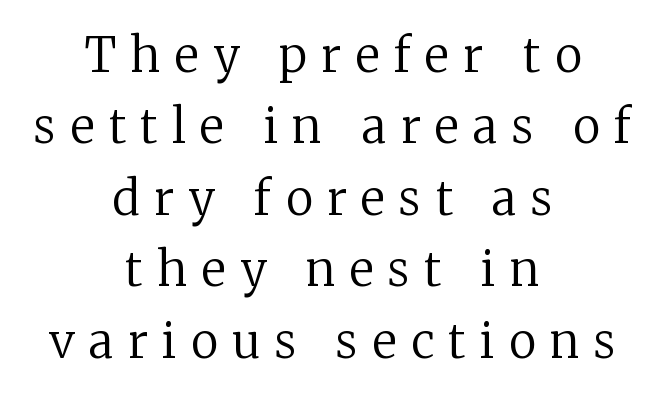
Q: Is the text bold? A: No.
Q: Is the text italic (slanted)? A: No, it is upright.
Q: Is the typeface a serif or a sans-serif typeface? A: Serif.
Q: Is the text underlined? A: No.
Q: How is the paragraph aligned? A: Centered.
Q: Is the spacing between letters normal or unusually wide? A: Unusually wide.
Q: Is the spacing between lines tight, normal or loose? A: Normal.
Q: Width (condensed, normal, or wide)? A: Normal.
Q: Stroke contrast? A: Low.
Q: x-height? A: Medium.
Q: Monospaced? A: No.
